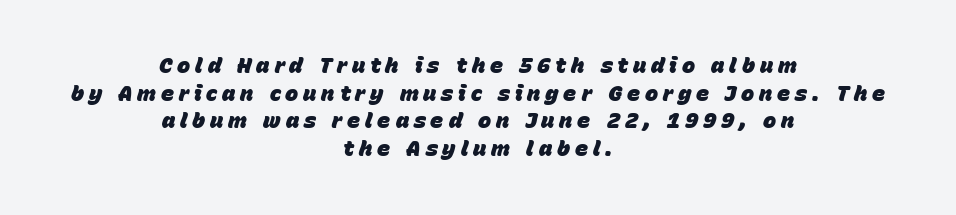
The image shows 22 px bold type, italic (leaning right); set centered, normal line spacing (1.26x), unusually wide letter spacing (+0.22 em), not underlined.
